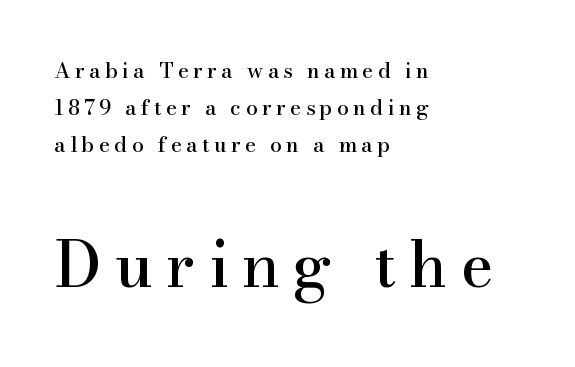
Q: Is the text italic (slanted)? A: No, it is upright.
Q: Is the typeface a serif or a sans-serif typeface? A: Serif.
Q: Is the text underlined? A: No.
Q: How is the paragraph aligned? A: Left-aligned.
Q: Is the spacing between letters normal or unusually wide? A: Unusually wide.
Q: Which block of text is set in a larger size, the first (top) or the second (bottom)? A: The second (bottom) one.
Q: Width (condensed, normal, or wide)? A: Normal.
Q: Stroke contrast? A: High.
Q: x-height? A: Small.
Q: Monospaced? A: No.
